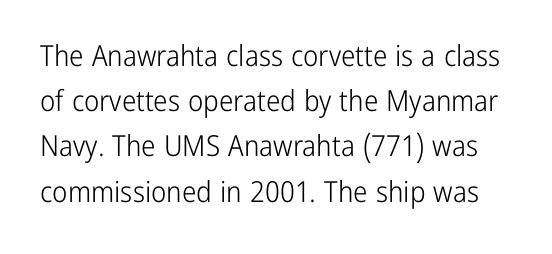
Q: Is the text bold? A: No.
Q: Is the text italic (slanted)? A: No, it is upright.
Q: Is the typeface a serif or a sans-serif typeface? A: Sans-serif.
Q: Is the text underlined? A: No.
Q: Is the spacing between letters normal or unusually wide? A: Normal.
Q: Is the spacing between lines tight, normal or loose? A: Normal.
Q: Width (condensed, normal, or wide)? A: Condensed.
Q: Stroke contrast? A: Low.
Q: x-height? A: Medium.
Q: Monospaced? A: No.
